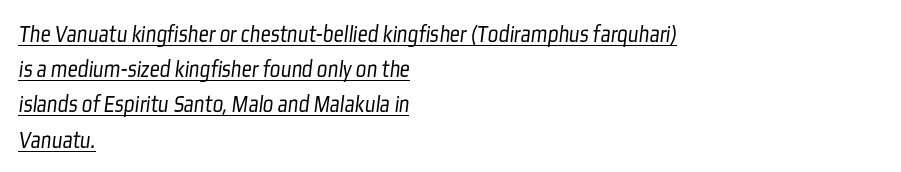
The image shows 25 px text type; set left-aligned, normal line spacing (1.41x), normal letter spacing, underlined.
